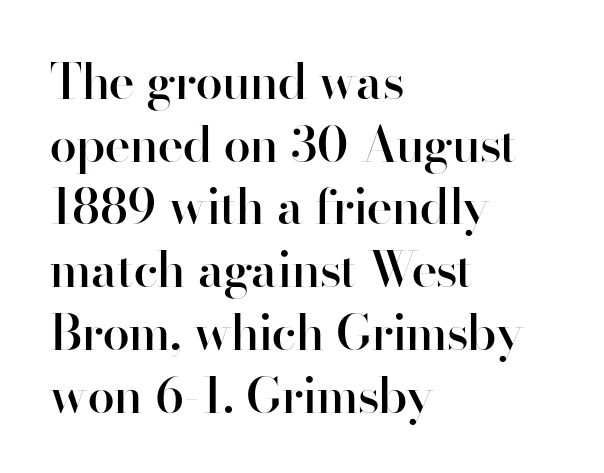
{"serif": "no", "italic": "no", "bold": "semi", "weight": "semibold", "width": "normal", "stroke_contrast": "high", "x_height": "small", "monospaced": "no", "underline": "no", "align": "left", "line_spacing": "normal", "line_spacing_ratio": 1.28, "letter_spacing": "normal", "letter_spacing_em": 0.0, "glyph_px": 49}
